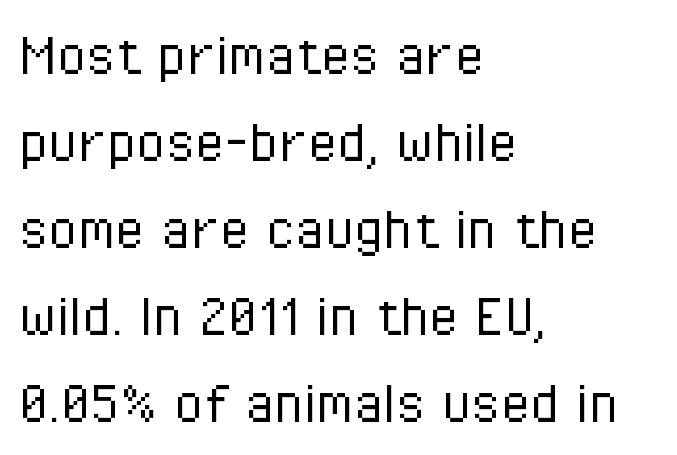
The ragged edge is on the right, which tells us the setting is flush left. Decoration check: the copy has no underline. Each word holds together tightly as a unit, with standard inter-letter gaps. If you measured baseline to baseline, you'd find a middling distance.
